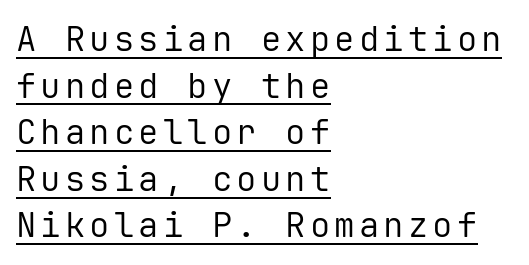
Every character here occupies the same horizontal width, giving the sample a typewriter-like rhythm. The axis of the letterforms is exactly vertical. The letterforms sit at book weight or below. Does the copy run flush right? No — it runs flush left. Honestly, the underline is the first thing you notice here. The vertical gap from one line to the next is medium.
